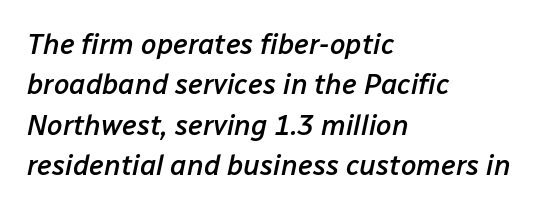
Strokes here are thickened, but only to semibold level. Honestly, there is no underline to notice here at all. Visually the block forms a straight wall on the left and a jagged coastline on the right. The axis of the letterforms is tilted away from vertical.
